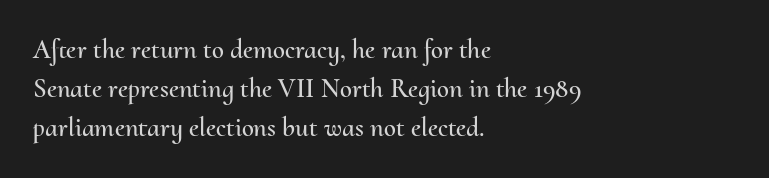
Q: Is the text italic (slanted)? A: No, it is upright.
Q: Is the text underlined? A: No.
Q: How is the paragraph aligned? A: Left-aligned.
Q: Is the spacing between letters normal or unusually wide? A: Normal.
Q: Is the spacing between lines tight, normal or loose? A: Normal.
